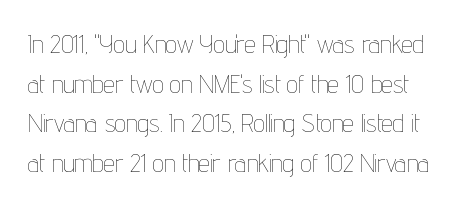
The image shows 25 px text type, upright; set normal line spacing (1.59x), normal letter spacing, not underlined.
